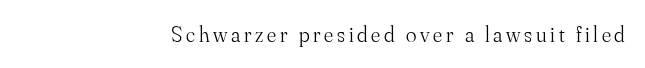
The image shows 22 px text type, upright; set right-aligned, not underlined.
